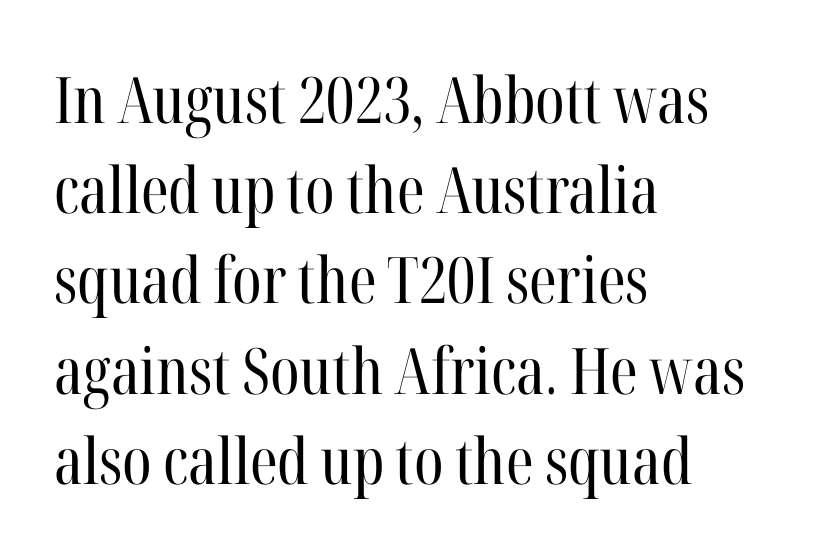
The image shows 64 px regular-weight, condensed serif type, upright; set left-aligned, normal line spacing (1.41x), normal letter spacing, not underlined; high stroke contrast and a medium x-height.
